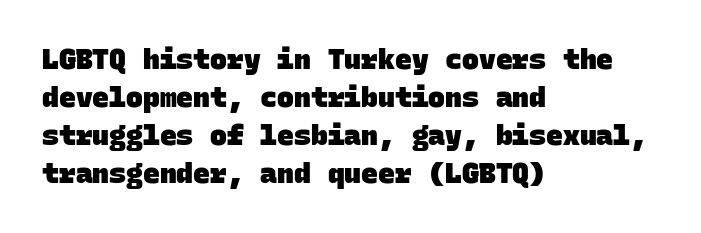
The words here are not underlined. Reading down the column, the eye jumps a familiar distance to each next line. The letterforms sit shoulder to shoulder at normal distance. Where is the straight margin? On the left. Looks like terminal output: every glyph gets an equal slot.
